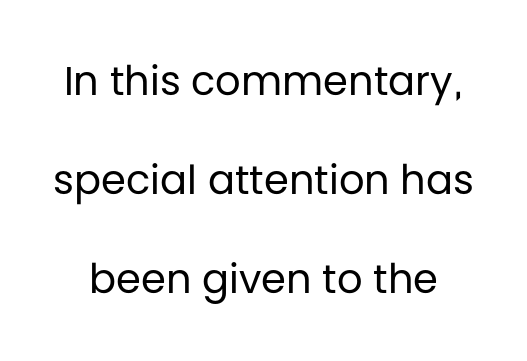
The image shows 40 px regular-weight sans-serif type, upright; set loose line spacing (2.48x), normal letter spacing, not underlined; low stroke contrast and a large x-height.
